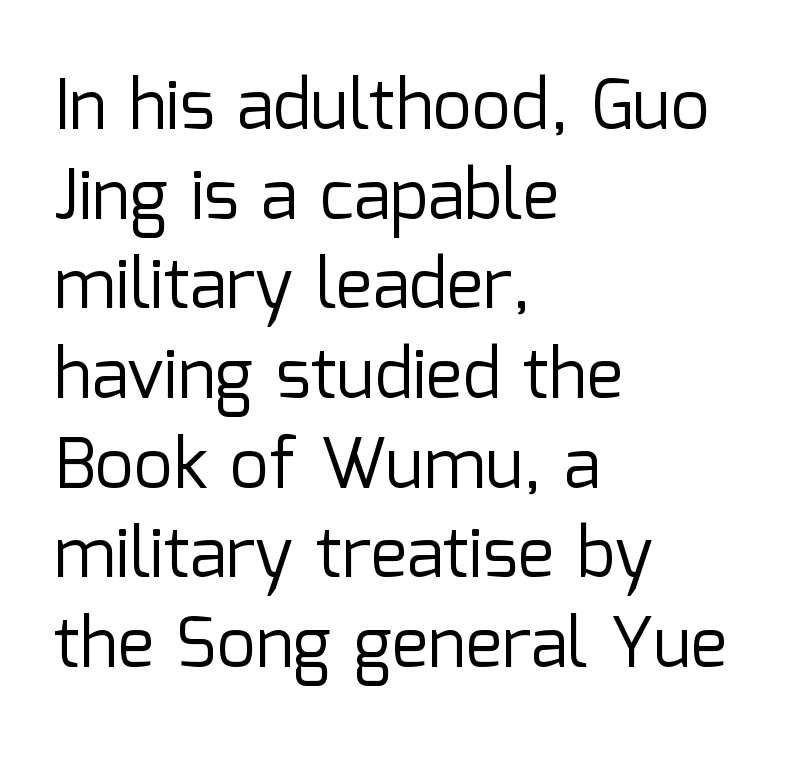
Q: Is the text bold? A: No.
Q: Is the text italic (slanted)? A: No, it is upright.
Q: Is the typeface a serif or a sans-serif typeface? A: Sans-serif.
Q: Is the text underlined? A: No.
Q: How is the paragraph aligned? A: Left-aligned.
Q: Is the spacing between letters normal or unusually wide? A: Normal.
Q: Is the spacing between lines tight, normal or loose? A: Normal.
Q: Width (condensed, normal, or wide)? A: Normal.
Q: Stroke contrast? A: Low.
Q: x-height? A: Medium.
Q: Monospaced? A: No.
